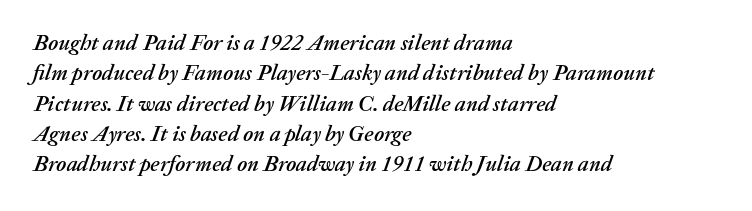
Regular leading. Glyph-to-glyph distance matches everyday printed text. The words here are not underlined. Italic: yes, the glyphs are oblique. The rag falls on the right side of this text block.
